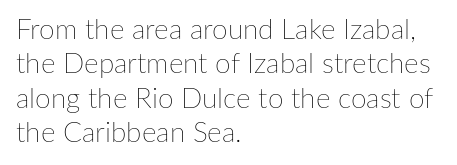
The image shows 28 px thin type, upright; set left-aligned, line spacing 1.23x, normal letter spacing, not underlined; low stroke contrast and a medium x-height.
